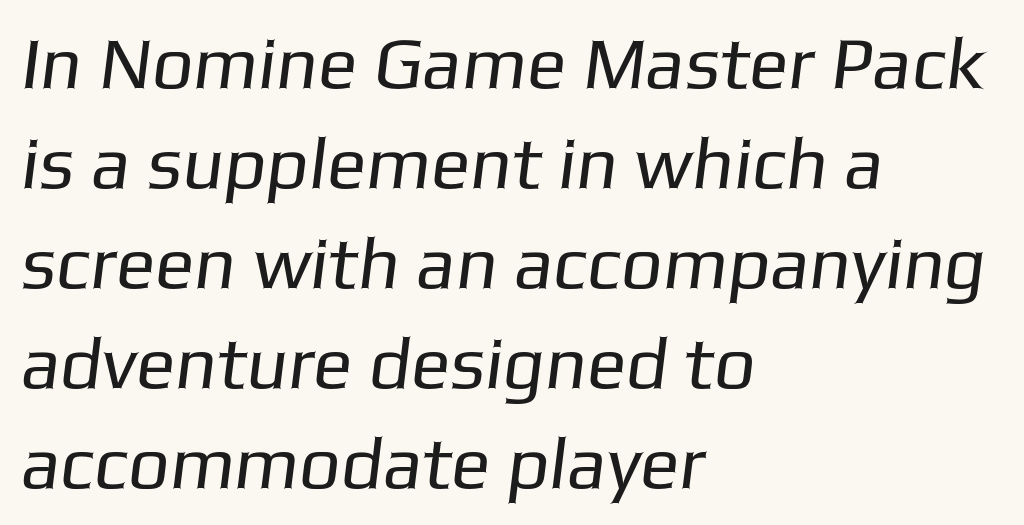
Q: Is the text bold? A: No.
Q: Is the typeface a serif or a sans-serif typeface? A: Sans-serif.
Q: Is the text underlined? A: No.
Q: How is the paragraph aligned? A: Left-aligned.
Q: Is the spacing between letters normal or unusually wide? A: Normal.
Q: Is the spacing between lines tight, normal or loose? A: Normal.
Q: Width (condensed, normal, or wide)? A: Normal.
Q: Stroke contrast? A: Low.
Q: x-height? A: Medium.
Q: Monospaced? A: No.
